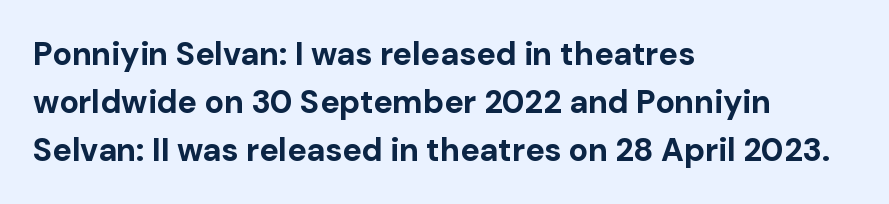
The image shows 32 px bold sans-serif type, upright; set left-aligned, normal line spacing (1.5x), normal letter spacing, not underlined; low stroke contrast and a medium x-height.
